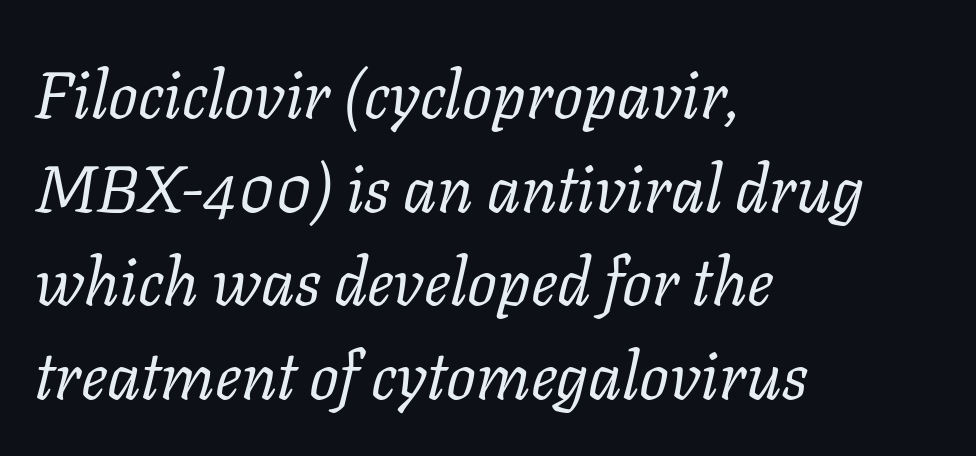
Nothing heavy about these letters — not bold at all. Nobody touched the tracking dial on this one. A typesetter would call this proportional, since set widths differ per character. The rendering applies a slant to the glyphs. Serif or sans? Serif — the stroke terminals have little feet.
